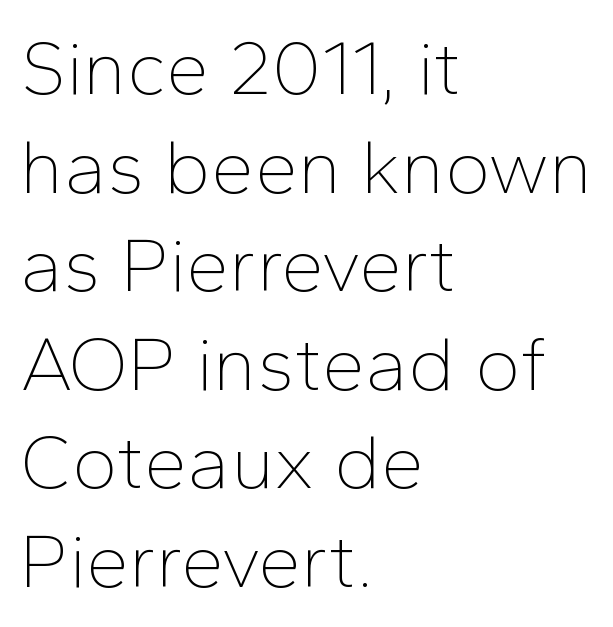
The image shows 77 px thin sans-serif type, upright; set left-aligned, normal line spacing (1.28x), normal letter spacing, not underlined; low stroke contrast and a medium x-height.
